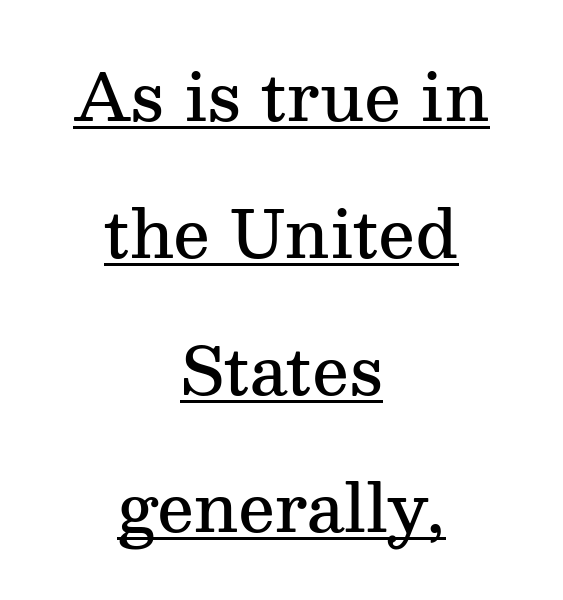
On the weight axis this lands at semibold, roughly 600. Which margin do the lines hug? Neither — every line sits in the middle. These lines keep a tight, regular rhythm from letter to letter. The block of text is sparse from top to bottom, with ample space between rows. This sample has the flowing, uneven cadence of proportional lettering.
